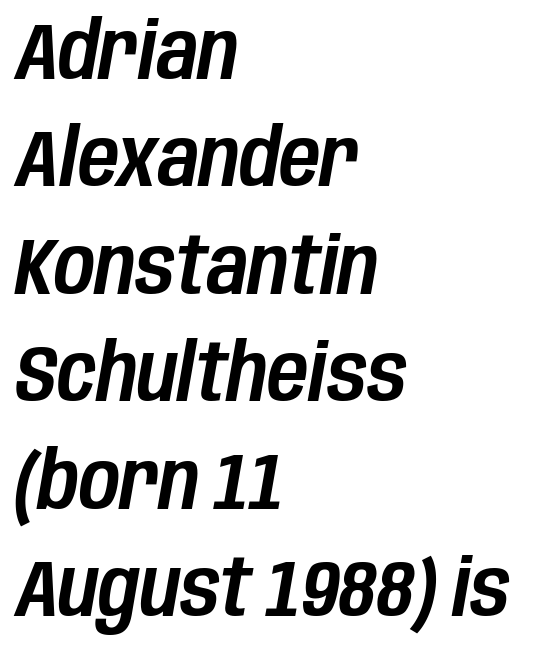
Observe the lean: these are italic letterforms. Each row of text sits above clean, open space. The passage shown is typed in a proportional face where columns would drift. Each word holds together tightly as a unit, with standard inter-letter gaps.
